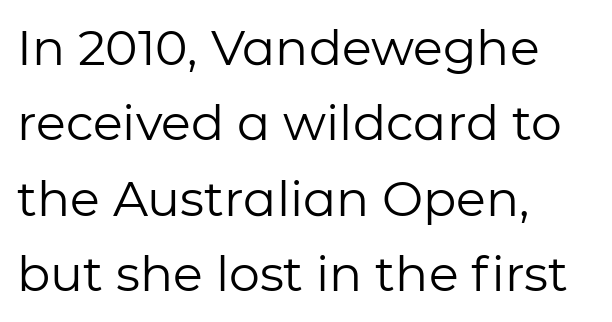
The image shows 49 px regular-weight sans-serif type, upright; set left-aligned, normal line spacing (1.54x), normal letter spacing, not underlined; low stroke contrast and a medium x-height.
